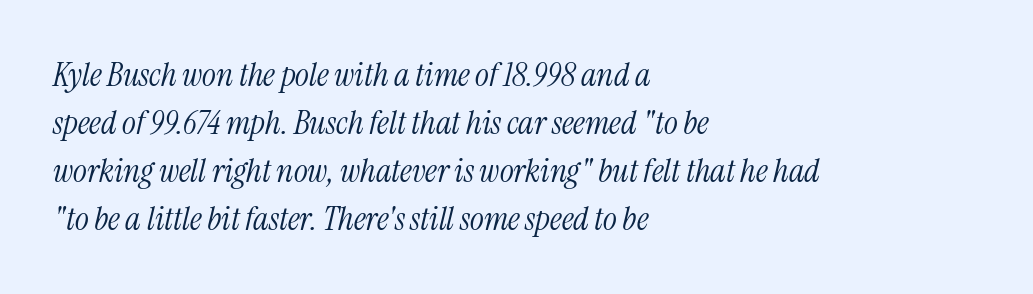
The image shows 33 px light, condensed serif type, italic (leaning right); set left-aligned, normal line spacing (1.45x), normal letter spacing, not underlined; medium stroke contrast and a medium x-height.
